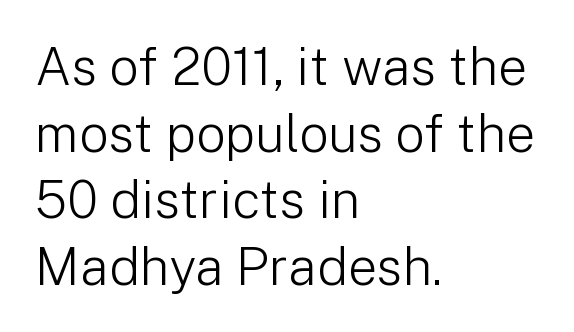
The image shows 52 px light sans-serif type, upright; set left-aligned, normal line spacing (1.28x), normal letter spacing, not underlined; low stroke contrast and a medium x-height.
